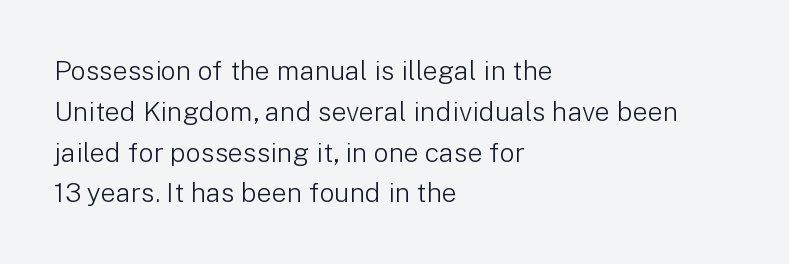
The image shows 27 px text type, upright; set left-aligned, normal line spacing (1.51x), normal letter spacing, not underlined.
